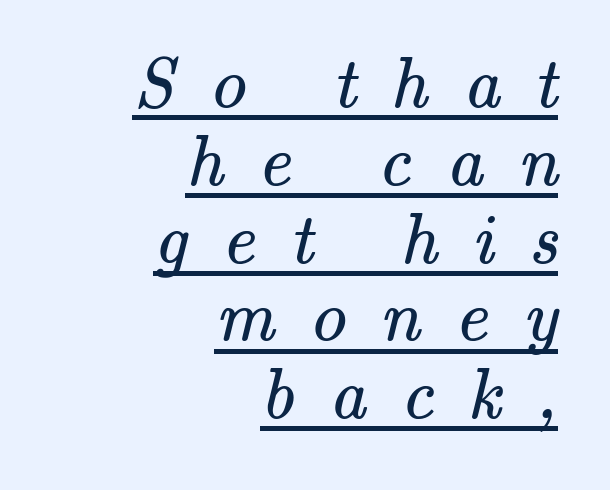
These lines are composed in type with serifs. The words here are underlined. A flush-right, rag-left setting is used for this passage. These glyphs show unthickened strokes, regular width or finer. The space between consecutive lines is stingy. This sample has the flowing, uneven cadence of proportional lettering.
